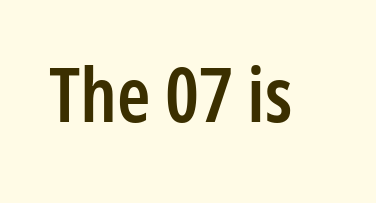
Q: Is the text bold? A: Semi-bold.
Q: Is the text italic (slanted)? A: No, it is upright.
Q: Is the typeface a serif or a sans-serif typeface? A: Sans-serif.
Q: Is the text underlined? A: No.
Q: Is the spacing between letters normal or unusually wide? A: Normal.
Q: Width (condensed, normal, or wide)? A: Condensed.
Q: Stroke contrast? A: Low.
Q: x-height? A: Medium.
Q: Monospaced? A: No.
